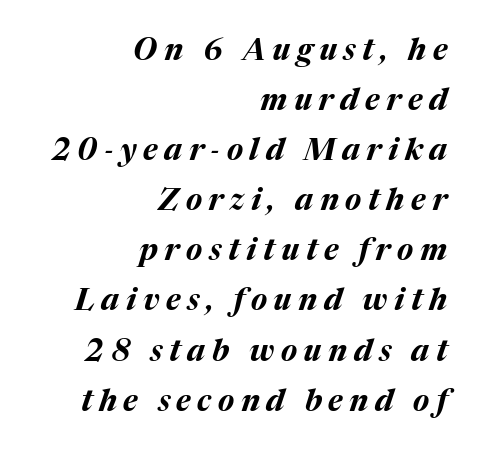
Only glyphs here, with clear space below each row. The text block is weighted toward the right margin, trailing off unevenly leftward. Tracking value appears strongly positive — letters spread wide. Each letter keeps its own natural width here, so spacing adapts to shape.
